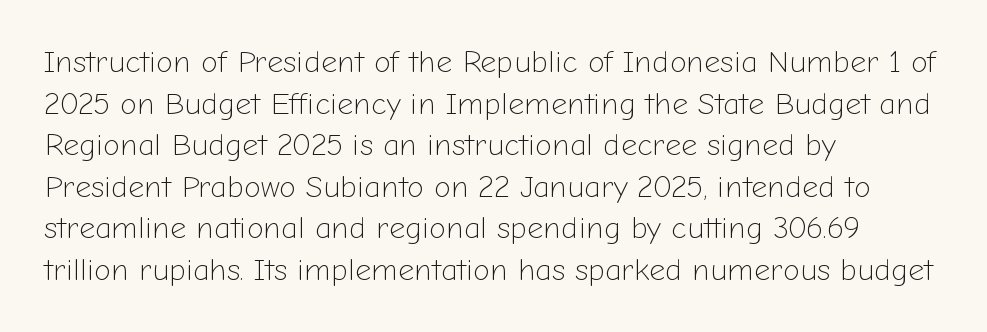
Q: Is the text bold? A: No.
Q: Is the text italic (slanted)? A: No, it is upright.
Q: Is the typeface a serif or a sans-serif typeface? A: Sans-serif.
Q: Is the text underlined? A: No.
Q: How is the paragraph aligned? A: Left-aligned.
Q: Is the spacing between letters normal or unusually wide? A: Normal.
Q: Is the spacing between lines tight, normal or loose? A: Normal.
Q: Width (condensed, normal, or wide)? A: Normal.
Q: Stroke contrast? A: Low.
Q: x-height? A: Medium.
Q: Monospaced? A: No.
